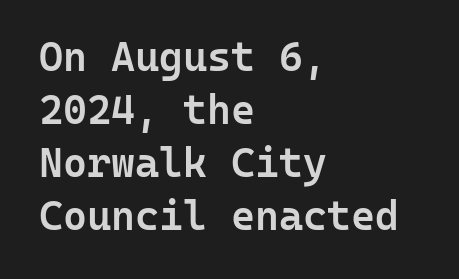
The image shows 41 px semibold sans-serif type, upright, monospaced; set left-aligned, normal line spacing (1.29x), normal letter spacing, not underlined; low stroke contrast and a medium x-height.
